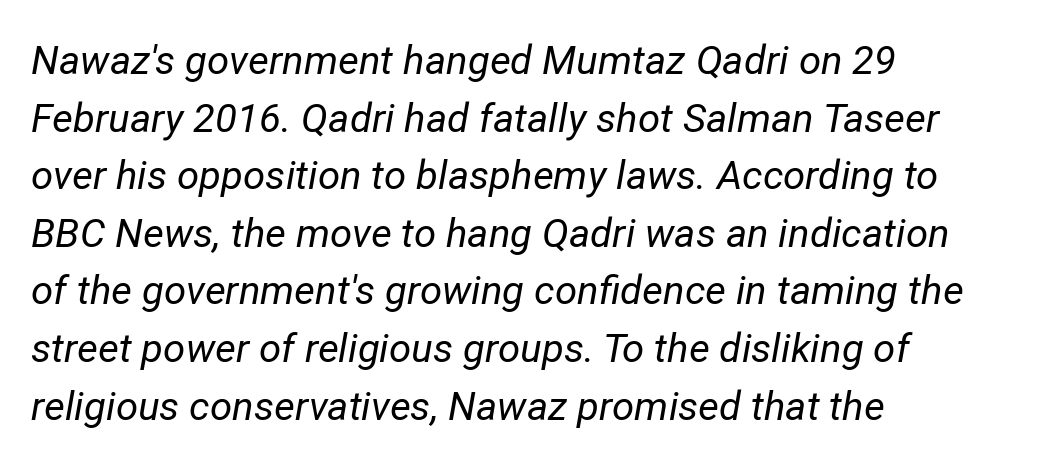
Q: Is the text bold? A: No.
Q: Is the text italic (slanted)? A: Yes, it leans right by about 12 degrees.
Q: Is the text underlined? A: No.
Q: How is the paragraph aligned? A: Left-aligned.
Q: Is the spacing between letters normal or unusually wide? A: Normal.
Q: Is the spacing between lines tight, normal or loose? A: Normal.
Q: Width (condensed, normal, or wide)? A: Normal.
Q: Stroke contrast? A: Low.
Q: x-height? A: Medium.
Q: Monospaced? A: No.
